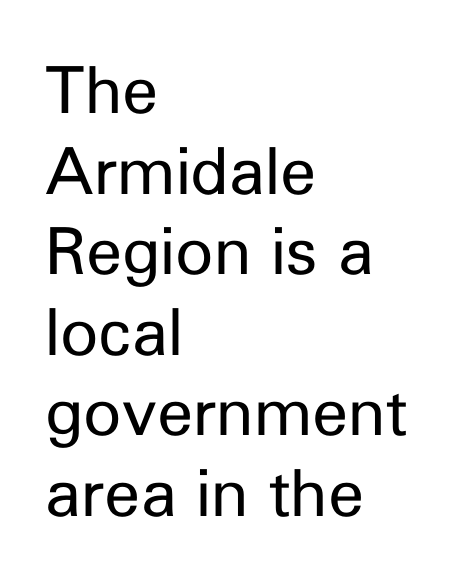
Q: Is the text bold? A: No.
Q: Is the text italic (slanted)? A: No, it is upright.
Q: Is the typeface a serif or a sans-serif typeface? A: Sans-serif.
Q: Is the text underlined? A: No.
Q: How is the paragraph aligned? A: Left-aligned.
Q: Is the spacing between letters normal or unusually wide? A: Normal.
Q: Width (condensed, normal, or wide)? A: Normal.
Q: Stroke contrast? A: Low.
Q: x-height? A: Medium.
Q: Monospaced? A: No.
